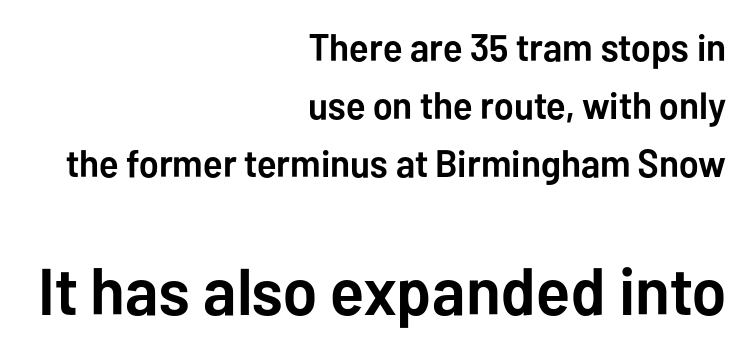
{"serif": "no", "italic": "no", "bold": "yes", "weight": "semibold", "width": "normal", "stroke_contrast": "low", "x_height": "medium", "monospaced": "no", "underline": "no", "align": "right", "line_spacing": "normal", "line_spacing_ratio": 1.52, "letter_spacing": "normal", "letter_spacing_em": 0.0, "larger_block": "second", "size_ratio": 1.74, "glyph_px": 66}
